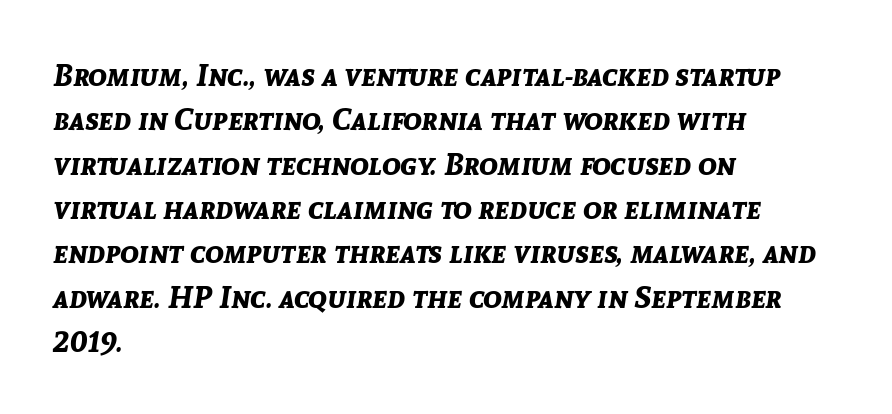
The image shows 31 px bold type, italic (leaning right); set left-aligned, normal line spacing (1.43x), normal letter spacing, not underlined; low stroke contrast and a medium x-height.
